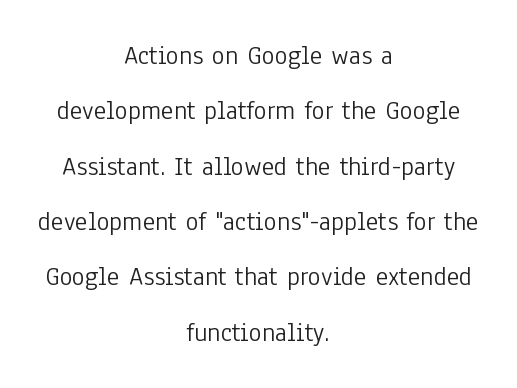
{"italic": "no", "bold": "no", "underline": "no", "align": "center", "line_spacing": "loose", "line_spacing_ratio": 2.05, "letter_spacing": "normal", "letter_spacing_em": 0.0, "glyph_px": 27}
